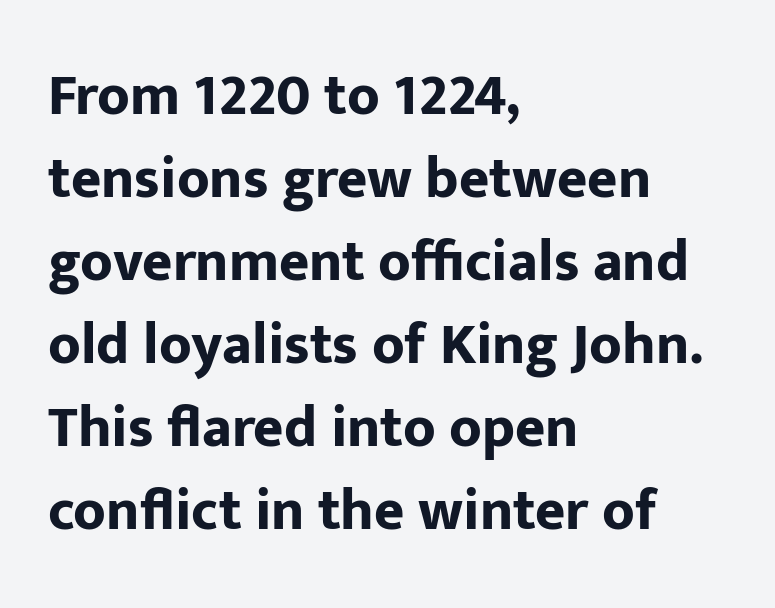
Q: Is the text bold? A: Yes.
Q: Is the text italic (slanted)? A: No, it is upright.
Q: Is the typeface a serif or a sans-serif typeface? A: Sans-serif.
Q: Is the text underlined? A: No.
Q: How is the paragraph aligned? A: Left-aligned.
Q: Is the spacing between letters normal or unusually wide? A: Normal.
Q: Is the spacing between lines tight, normal or loose? A: Normal.
Q: Width (condensed, normal, or wide)? A: Normal.
Q: Stroke contrast? A: Low.
Q: x-height? A: Medium.
Q: Monospaced? A: No.
